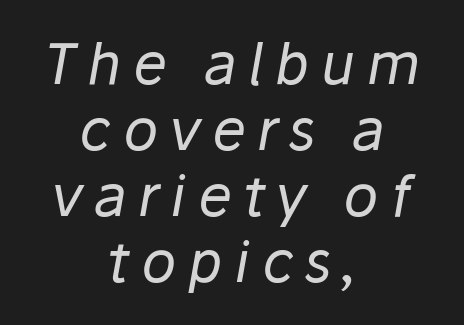
Honestly, the letter spacing is so wide it's the main thing you notice. The letters advance in unequal steps, a hallmark of proportional type. Alignment: centered. Descenders hang freely into open space.
